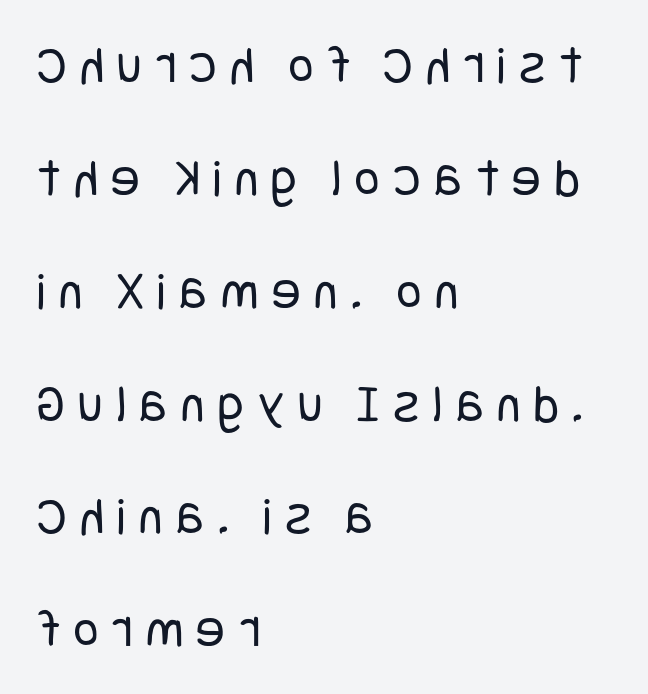
Beneath every word, the page is bare. In terms of leading, this rendering errs on the spacious side. These glyphs show unthickened strokes, regular width or finer. The typeface chosen for these lines omits serifs. Look at the tracking — it's clearly loosened, letters drifting apart.
